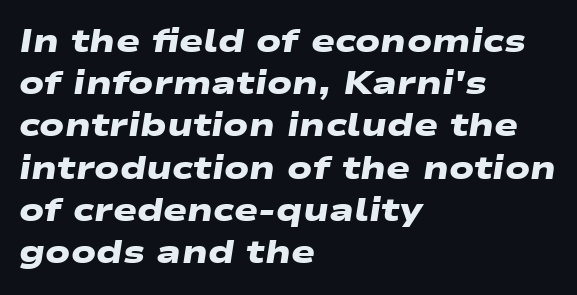
The image shows 32 px heavy, wide sans-serif type; set left-aligned, normal line spacing (1.32x), normal letter spacing, not underlined; low stroke contrast and a medium x-height.
